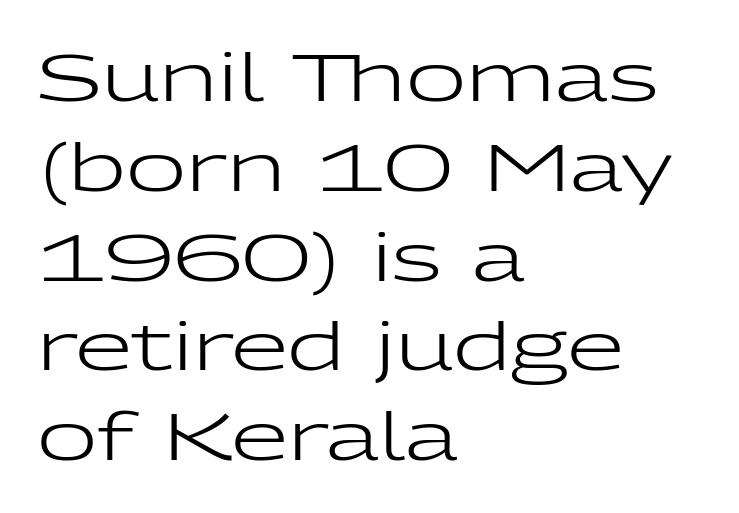
Classification — sans serif. Quick note: interline space is typical. The letters stand upright; this is a roman face. The line texture is even and compact thanks to regular tracking. Compared with a centered layout, this one pins lines to the left instead. Stem width sits at or under what a default text font uses.
